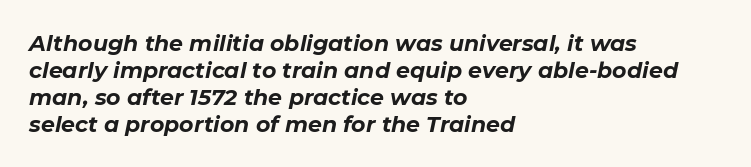
{"italic": "yes", "lean": "right", "slant_degrees": 11, "bold": "yes", "underline": "no", "align": "left", "line_spacing_ratio": 1.22, "letter_spacing": "normal", "letter_spacing_em": 0.0, "glyph_px": 22}
